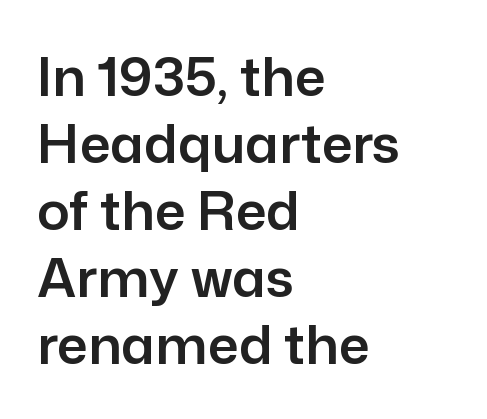
Q: Is the text italic (slanted)? A: No, it is upright.
Q: Is the typeface a serif or a sans-serif typeface? A: Sans-serif.
Q: Is the text underlined? A: No.
Q: How is the paragraph aligned? A: Left-aligned.
Q: Is the spacing between letters normal or unusually wide? A: Normal.
Q: Width (condensed, normal, or wide)? A: Normal.
Q: Stroke contrast? A: Low.
Q: x-height? A: Medium.
Q: Monospaced? A: No.
